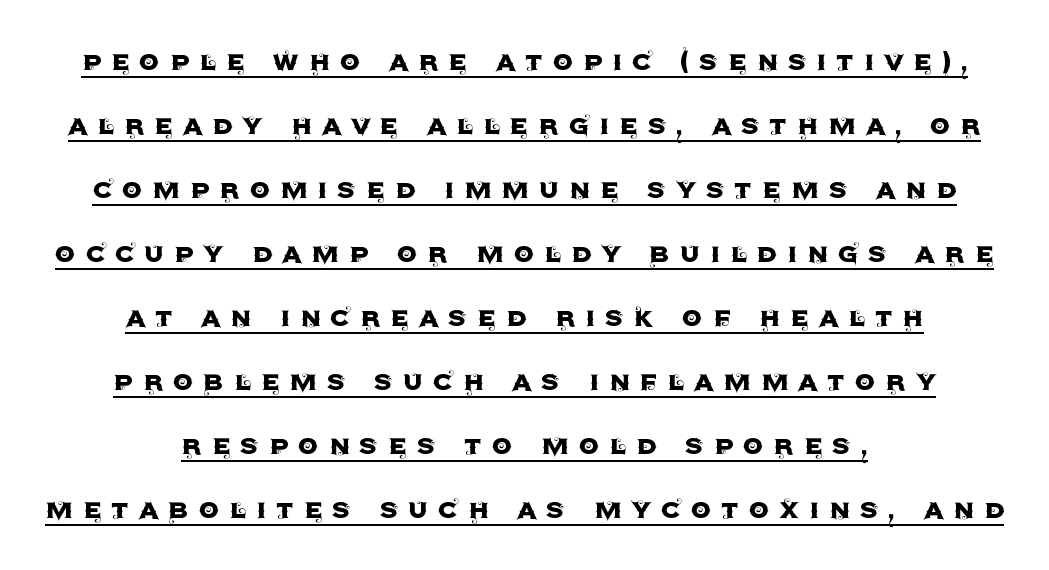
{"serif": "no", "italic": "no", "width": "normal", "x_height": "large", "monospaced": "no", "underline": "yes", "align": "center", "line_spacing": "loose", "line_spacing_ratio": 2.0, "letter_spacing": "wide", "letter_spacing_em": 0.31, "glyph_px": 32}
